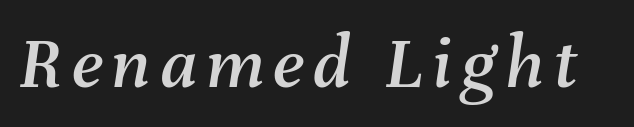
{"italic": "yes", "lean": "right", "slant_degrees": 8, "width": "normal", "stroke_contrast": "medium", "x_height": "medium", "monospaced": "no", "underline": "no", "glyph_px": 76}
